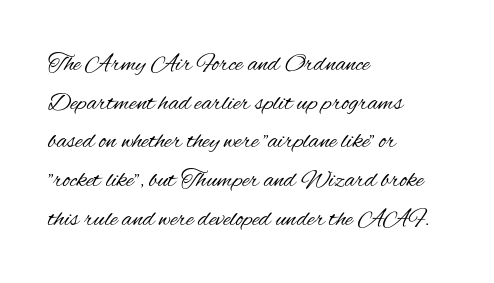
Q: Is the text bold? A: No.
Q: Is the text italic (slanted)? A: Yes.
Q: Is the text underlined? A: No.
Q: How is the paragraph aligned? A: Left-aligned.
Q: Is the spacing between letters normal or unusually wide? A: Normal.
Q: Is the spacing between lines tight, normal or loose? A: Normal.
